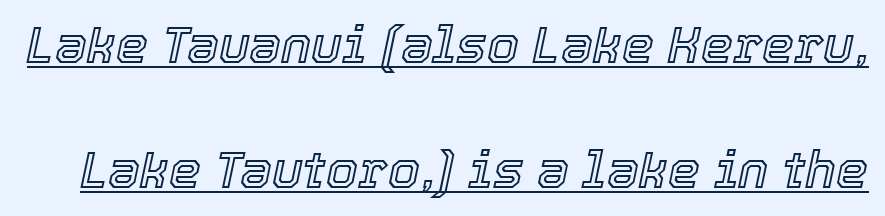
Note the varied advance widths — an 'i' is clearly narrower than an 'm'. Nothing unusual about the tracking: characters are spaced as the font intends. Quick note: interline space is abundant. The face used here appears with an underline applied. Does the lettering tilt? It does — this is italic.
